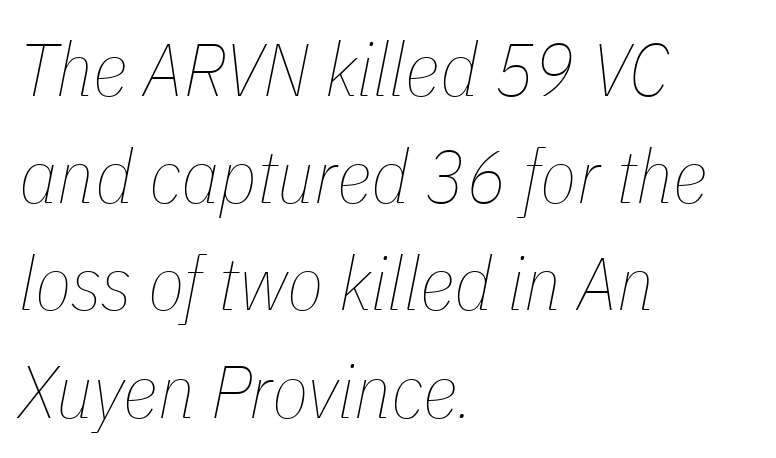
The image shows 75 px thin, condensed type, italic (leaning right); set left-aligned, normal line spacing (1.43x), normal letter spacing, not underlined; low stroke contrast and a medium x-height.
